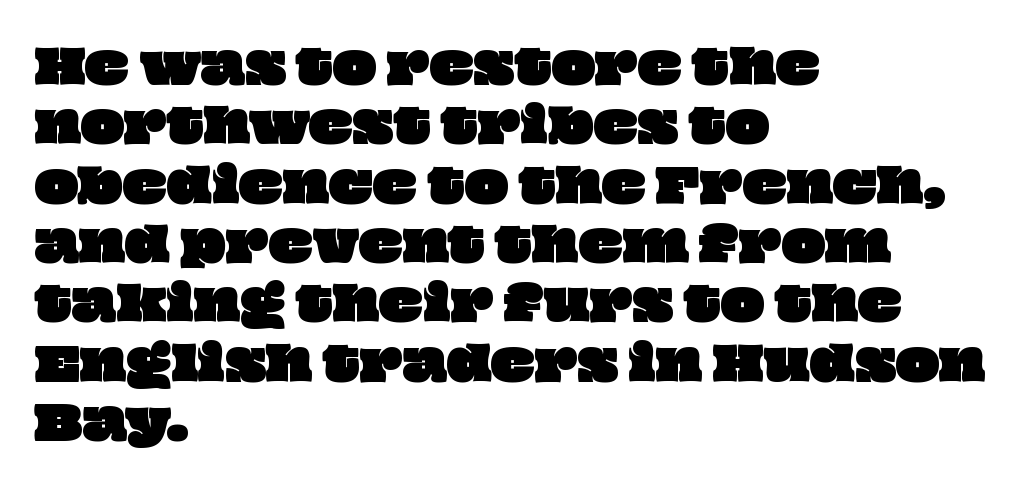
{"width": "wide", "stroke_contrast": "low", "x_height": "large", "monospaced": "no", "underline": "no", "align": "left", "line_spacing": "normal", "line_spacing_ratio": 1.29, "letter_spacing": "normal", "letter_spacing_em": 0.0, "glyph_px": 46}
